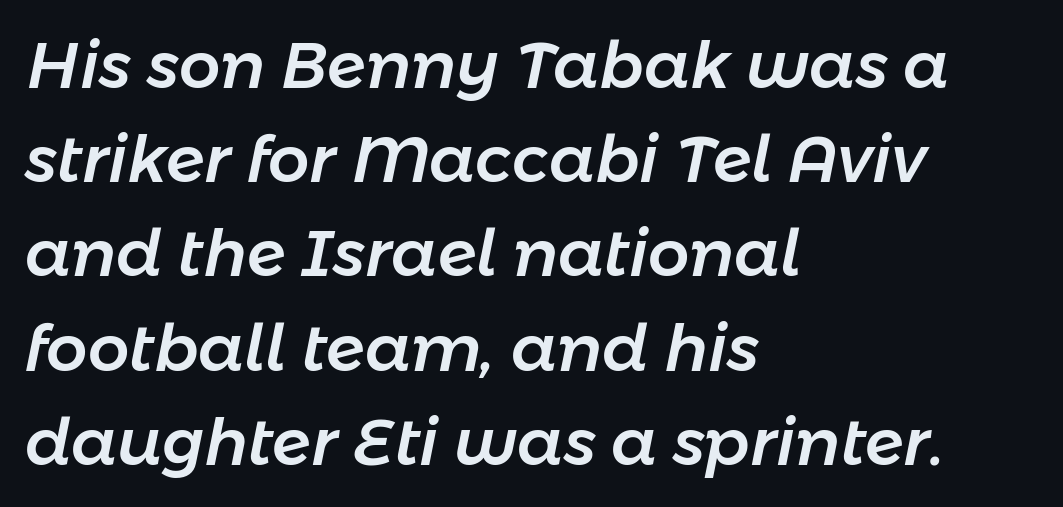
{"italic": "yes", "lean": "right", "slant_degrees": 11, "width": "normal", "stroke_contrast": "low", "x_height": "medium", "monospaced": "no", "underline": "no", "align": "left", "line_spacing": "normal", "line_spacing_ratio": 1.45, "letter_spacing": "normal", "letter_spacing_em": 0.0, "glyph_px": 65}
